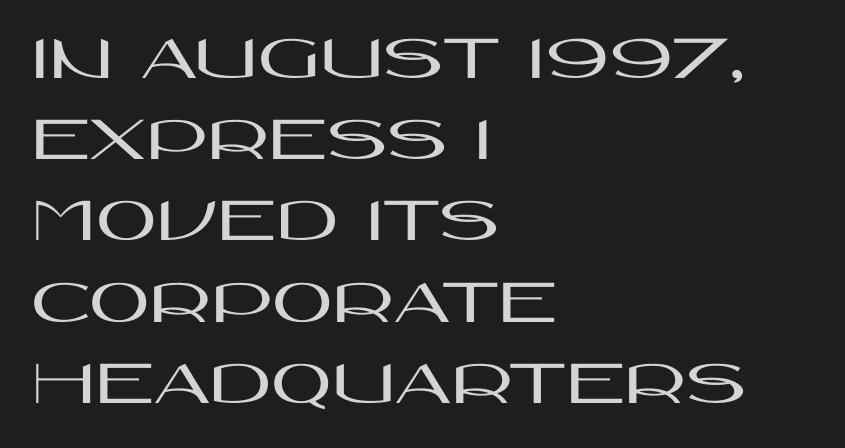
Q: Is the text italic (slanted)? A: No, it is upright.
Q: Is the typeface a serif or a sans-serif typeface? A: Sans-serif.
Q: Is the text underlined? A: No.
Q: How is the paragraph aligned? A: Left-aligned.
Q: Is the spacing between letters normal or unusually wide? A: Normal.
Q: Width (condensed, normal, or wide)? A: Wide.
Q: Stroke contrast? A: High.
Q: x-height? A: Large.
Q: Monospaced? A: No.
